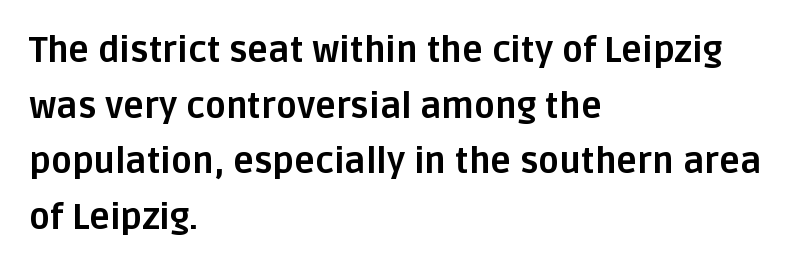
Underlining? Definitely not there. Which margin do the lines hug? The left one — the right edge is uneven. Default kerning and tracking; the words read as compact shapes. Varying glyph widths throughout — classic text-font behaviour.
